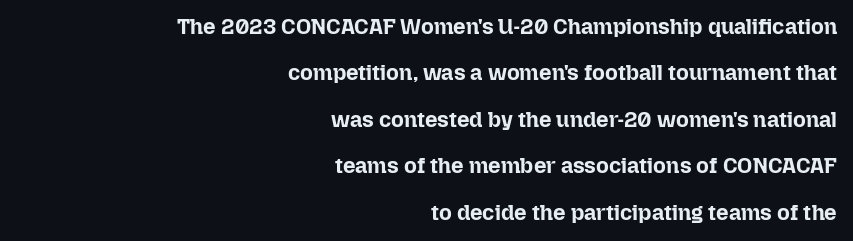
Every row of glyphs terminates at an identical x-position on the right. Honestly, there is no underline to notice here at all. The font's upright variant was chosen for this text. The horizontal fit of the characters is conventional and even. Does the leading feel generous? Absolutely, it's lavish.
